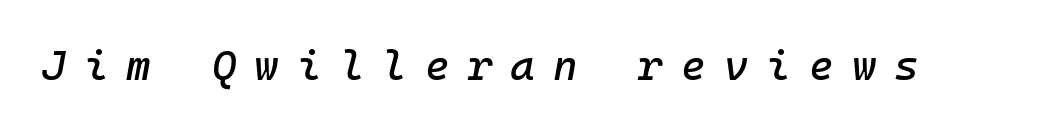
The image shows 42 px text type, italic (leaning right); set unusually wide letter spacing (+0.43 em), not underlined; low stroke contrast and a medium x-height.
